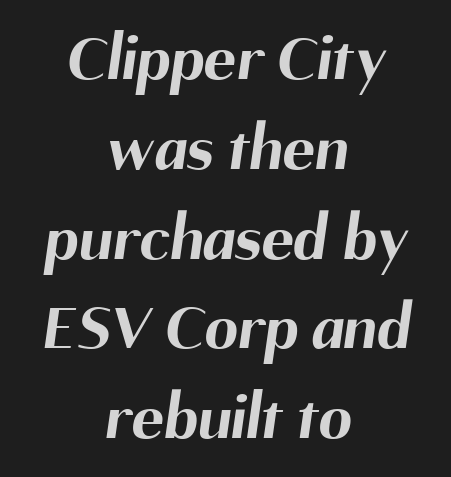
{"serif": "no", "bold": "yes", "weight": "bold", "width": "normal", "stroke_contrast": "medium", "x_height": "medium", "monospaced": "no", "underline": "no", "align": "center", "line_spacing": "normal", "line_spacing_ratio": 1.34, "letter_spacing": "normal", "letter_spacing_em": 0.0, "glyph_px": 67}
